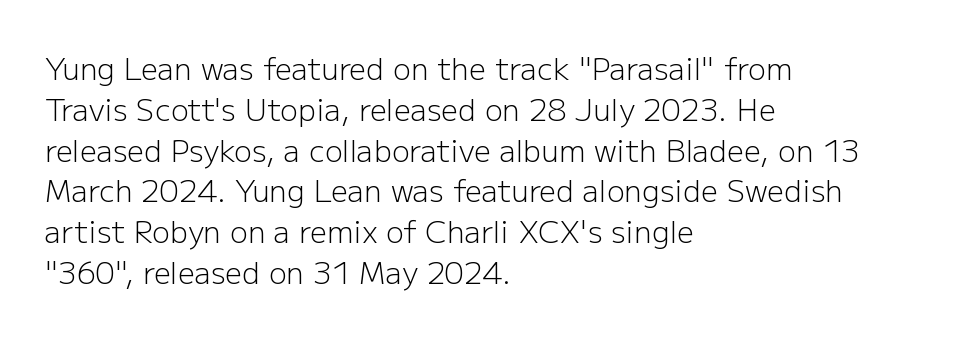
The baseline area is clear. Quick note: interline space is typical. This is roman type, the default non-slanted kind. The lines in this sample share a left origin and differ only in where they stop. Each letter keeps its own natural width here, so spacing adapts to shape.
